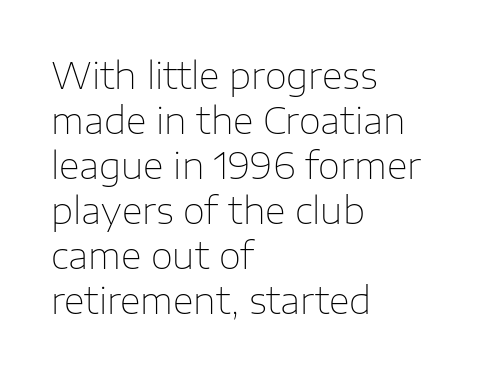
The rendering uses natural spacing where letterforms have individual widths. The text block is weighted toward the left margin, trailing off unevenly rightward. One glance says typical: line gaps are just what's usual. The face used here is rendered with its standard letterfit. Is this a heavy cut? Hardly; it is regular or lighter.
